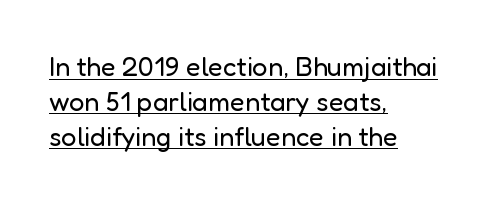
Q: Is the text bold? A: No.
Q: Is the text italic (slanted)? A: No, it is upright.
Q: Is the text underlined? A: Yes.
Q: How is the paragraph aligned? A: Left-aligned.
Q: Is the spacing between letters normal or unusually wide? A: Normal.
Q: Is the spacing between lines tight, normal or loose? A: Normal.
